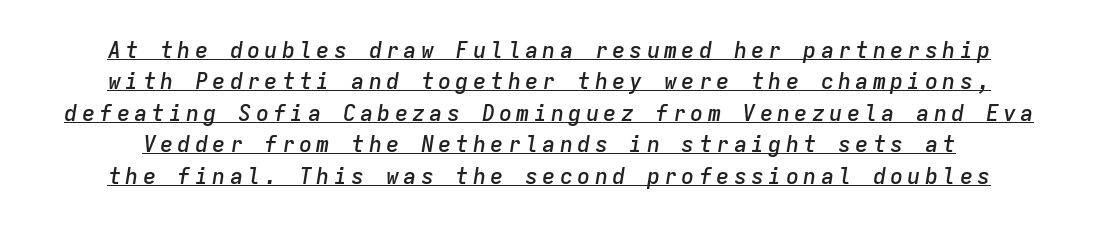
The image shows 22 px text type, italic (leaning right); set normal line spacing (1.43x), underlined.
